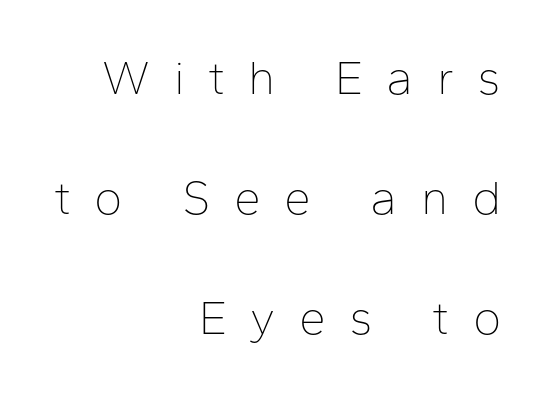
{"serif": "no", "italic": "no", "bold": "no", "weight": "thin", "width": "normal", "stroke_contrast": "low", "x_height": "medium", "monospaced": "no", "underline": "no", "align": "right", "line_spacing": "loose", "line_spacing_ratio": 2.5, "letter_spacing": "wide", "letter_spacing_em": 0.49, "glyph_px": 48}
